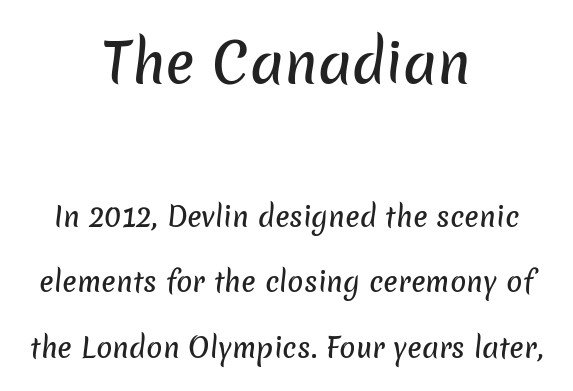
{"serif": "no", "width": "normal", "stroke_contrast": "low", "x_height": "medium", "monospaced": "no", "underline": "no", "align": "center", "line_spacing": "loose", "line_spacing_ratio": 2.42, "letter_spacing": "normal", "letter_spacing_em": 0.0, "larger_block": "first", "size_ratio": 2.0, "glyph_px": 54}
